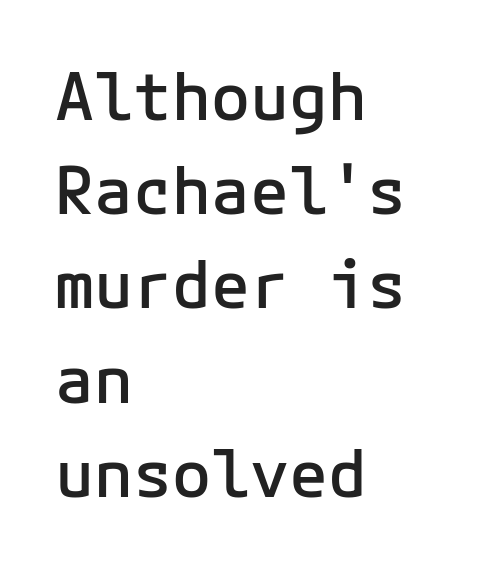
The image shows 65 px semibold sans-serif type, upright; set left-aligned, normal line spacing (1.45x), normal letter spacing, not underlined; low stroke contrast and a medium x-height.
